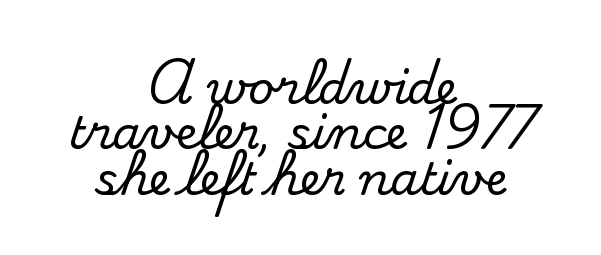
Plain, unruled lines of type. There is no visible air inserted between adjacent glyphs. Note the varied advance widths — an 'i' is clearly narrower than an 'm'. How would I describe the line gaps? Narrow and economical.
